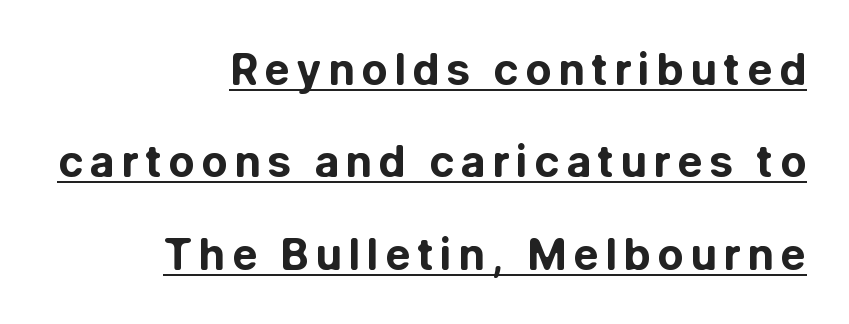
Strokes here are thick enough to call this a true bold. Does the type have serifs? No, each stem ends abruptly. Somebody hit Ctrl+U on this one — the words are underlined. In terms of leading, this rendering errs on the spacious side. The lettering stays uniformly vertical, giving the passage a roman look.
